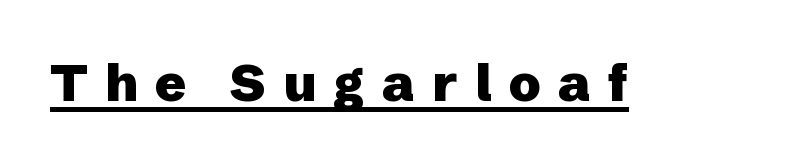
{"serif": "no", "italic": "no", "bold": "yes", "weight": "heavy", "width": "normal", "stroke_contrast": "low", "x_height": "medium", "monospaced": "no", "underline": "yes", "letter_spacing": "wide", "letter_spacing_em": 0.33, "glyph_px": 52}
